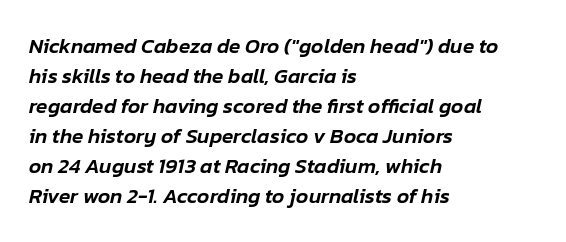
The image shows 21 px text type, italic (leaning right); set left-aligned, normal line spacing (1.43x), normal letter spacing, not underlined.
